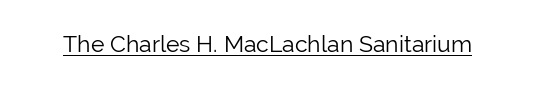
Students, observe the line beneath the letters — that is underlining. You can tell it's not italic because the verticals are truly vertical. Stems here are at most as thick as an everyday book face. Between one letter and the next there's only the usual sliver of space.
